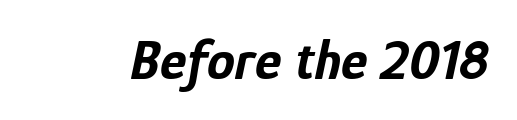
Q: Is the text bold? A: Yes.
Q: Is the text italic (slanted)? A: Yes, it leans right by about 12 degrees.
Q: Is the text underlined? A: No.
Q: Is the spacing between letters normal or unusually wide? A: Normal.
Q: Width (condensed, normal, or wide)? A: Condensed.
Q: Stroke contrast? A: Low.
Q: x-height? A: Medium.
Q: Monospaced? A: No.
